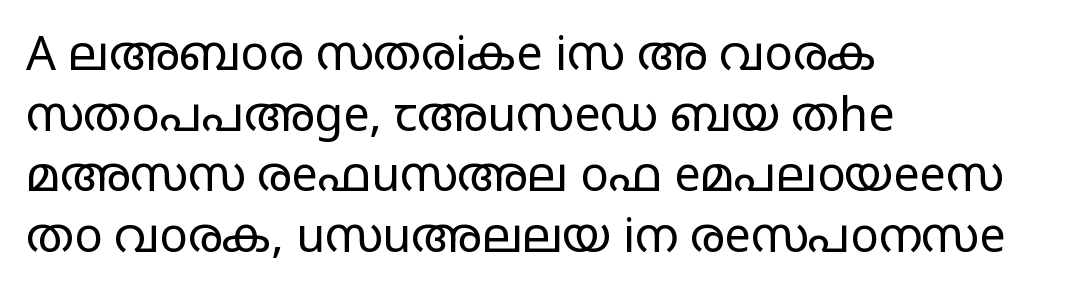
Q: Is the text bold? A: No.
Q: Is the text italic (slanted)? A: No, it is upright.
Q: Is the typeface a serif or a sans-serif typeface? A: Sans-serif.
Q: Is the text underlined? A: No.
Q: How is the paragraph aligned? A: Left-aligned.
Q: Is the spacing between letters normal or unusually wide? A: Normal.
Q: Is the spacing between lines tight, normal or loose? A: Normal.
Q: Width (condensed, normal, or wide)? A: Wide.
Q: Stroke contrast? A: Low.
Q: x-height? A: Large.
Q: Monospaced? A: No.
